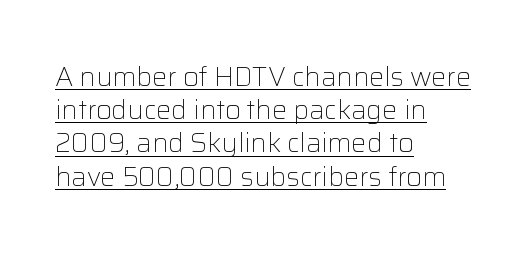
The image shows 27 px text type, upright; set left-aligned, line spacing 1.23x, normal letter spacing, underlined.
